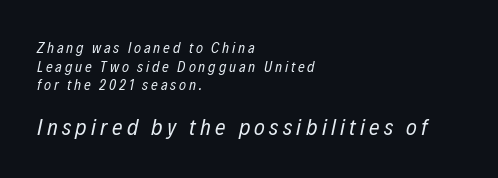
The image shows 23 px text type, italic (leaning right); set left-aligned, line spacing 1.24x, not underlined; the second (bottom) block is 1.53x larger.
